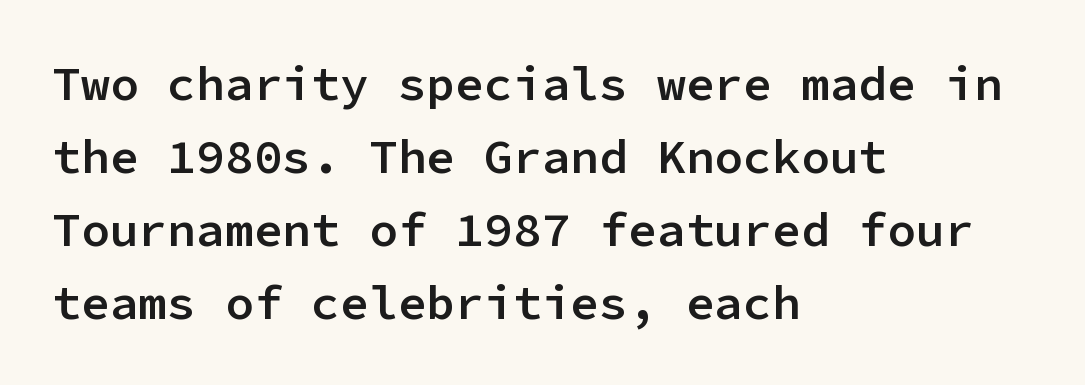
The image shows 48 px semibold sans-serif type, upright, monospaced; set left-aligned, normal line spacing (1.52x), normal letter spacing, not underlined; low stroke contrast and a medium x-height.
